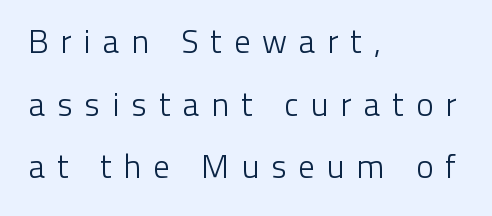
{"serif": "no", "italic": "no", "bold": "no", "weight": "light", "width": "normal", "stroke_contrast": "low", "x_height": "medium", "monospaced": "no", "underline": "no", "align": "left", "line_spacing": "loose", "line_spacing_ratio": 1.9, "letter_spacing": "wide", "letter_spacing_em": 0.35, "glyph_px": 33}
